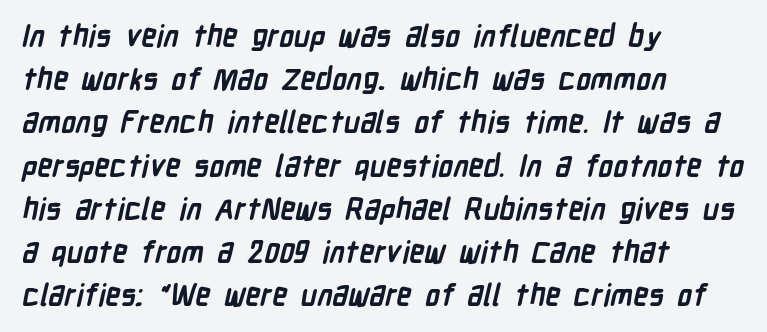
Q: Is the text bold? A: Yes.
Q: Is the typeface a serif or a sans-serif typeface? A: Sans-serif.
Q: Is the text underlined? A: No.
Q: How is the paragraph aligned? A: Left-aligned.
Q: Is the spacing between letters normal or unusually wide? A: Normal.
Q: Is the spacing between lines tight, normal or loose? A: Normal.
Q: Width (condensed, normal, or wide)? A: Condensed.
Q: Stroke contrast? A: Low.
Q: x-height? A: Medium.
Q: Monospaced? A: No.
